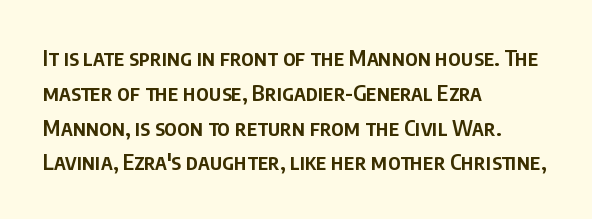
{"italic": "no", "bold": "semi", "underline": "no", "align": "left", "line_spacing": "normal", "line_spacing_ratio": 1.58, "letter_spacing": "normal", "letter_spacing_em": 0.0, "glyph_px": 22}
